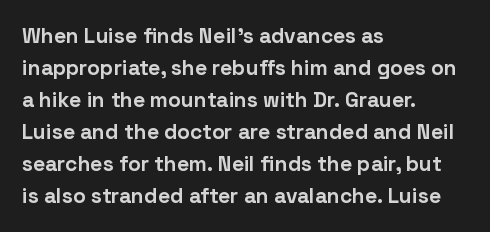
The type sits square on the baseline with zero lean. Summary of weight: heavy, a full bold. Interline gaps are of average width in this sample. The type is set solid horizontally, with unmodified tracking. Underline: absent.
